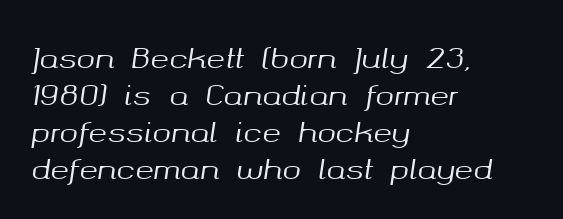
The image shows 28 px text type, italic (leaning right); set left-aligned, normal line spacing (1.32x), normal letter spacing, not underlined; medium stroke contrast and a medium x-height.
